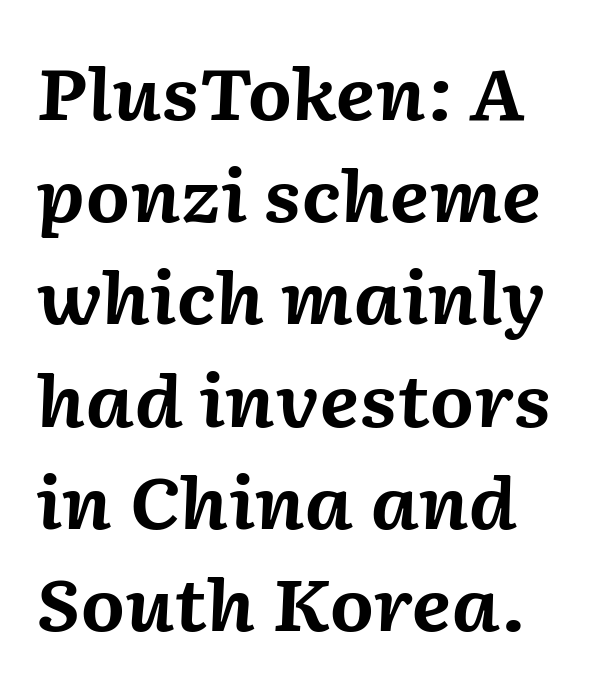
Q: Is the text bold? A: Yes.
Q: Is the text italic (slanted)? A: Yes, it leans right by about 2 degrees.
Q: Is the text underlined? A: No.
Q: How is the paragraph aligned? A: Left-aligned.
Q: Is the spacing between letters normal or unusually wide? A: Normal.
Q: Is the spacing between lines tight, normal or loose? A: Normal.
Q: Width (condensed, normal, or wide)? A: Normal.
Q: Stroke contrast? A: Medium.
Q: x-height? A: Medium.
Q: Monospaced? A: No.
